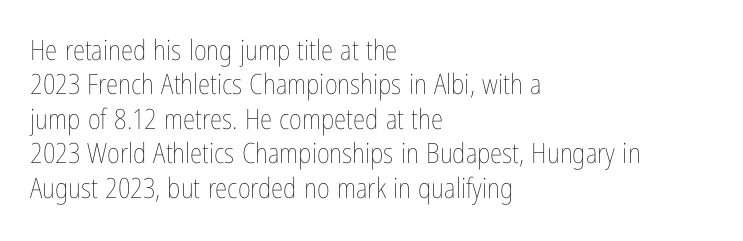
The image shows 28 px thin, condensed type, upright; set left-aligned, line spacing 1.23x, normal letter spacing, not underlined; low stroke contrast and a medium x-height.
